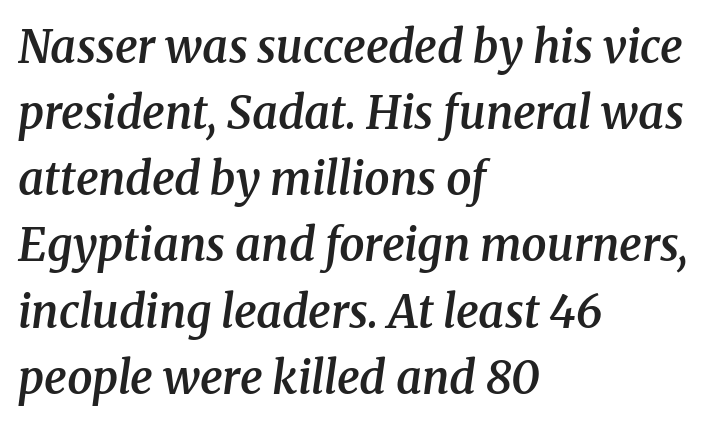
The image shows 45 px semibold serif type, italic (leaning right); set left-aligned, normal line spacing (1.47x), normal letter spacing, not underlined; medium stroke contrast and a medium x-height.
